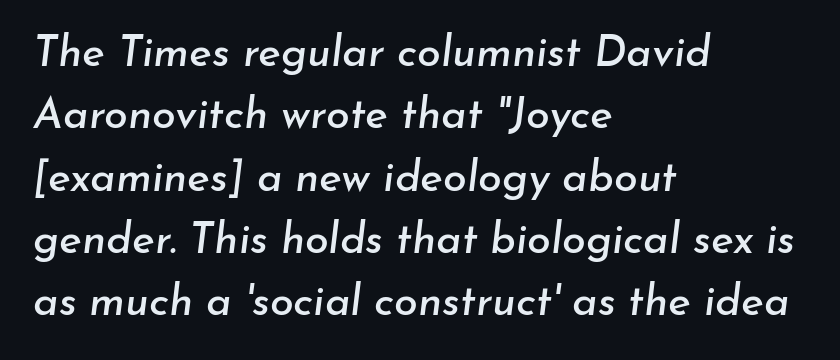
Q: Is the text italic (slanted)? A: Yes, it leans right by about 7 degrees.
Q: Is the text underlined? A: No.
Q: How is the paragraph aligned? A: Left-aligned.
Q: Is the spacing between letters normal or unusually wide? A: Normal.
Q: Is the spacing between lines tight, normal or loose? A: Normal.
Q: Width (condensed, normal, or wide)? A: Normal.
Q: Stroke contrast? A: Low.
Q: x-height? A: Small.
Q: Monospaced? A: No.
